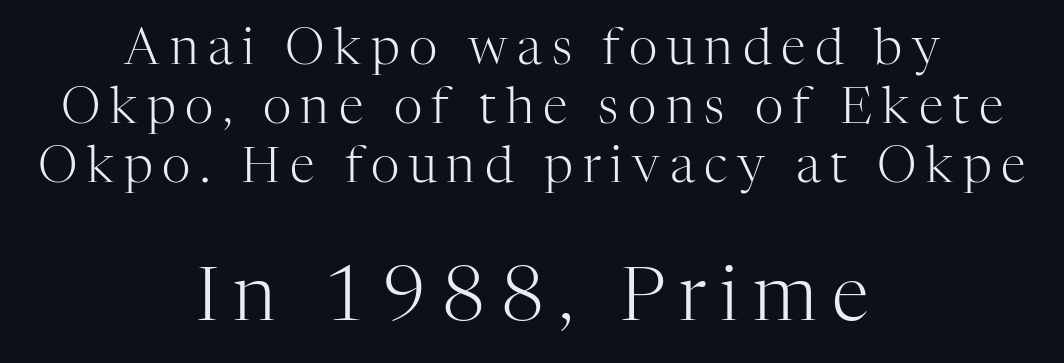
Q: Is the text bold? A: No.
Q: Is the text italic (slanted)? A: No, it is upright.
Q: Is the typeface a serif or a sans-serif typeface? A: Serif.
Q: Is the text underlined? A: No.
Q: How is the paragraph aligned? A: Centered.
Q: Which block of text is set in a larger size, the first (top) or the second (bottom)? A: The second (bottom) one.
Q: Width (condensed, normal, or wide)? A: Normal.
Q: Stroke contrast? A: High.
Q: x-height? A: Medium.
Q: Monospaced? A: No.
